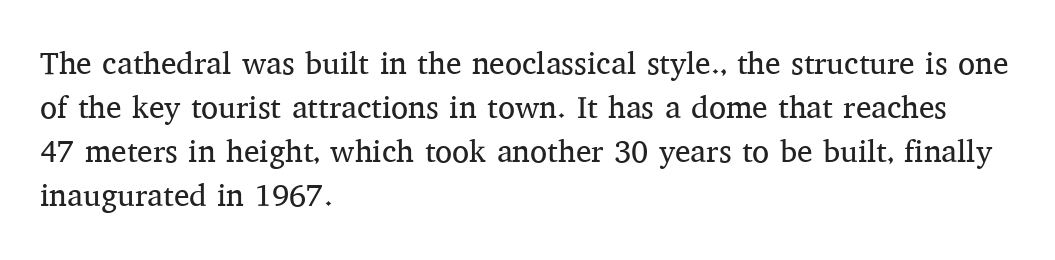
These lines are rendered in a variable-pitch font. Type without underlining. Left-aligned paragraph, ragged on the right. The space between consecutive lines is moderate. These glyphs show unthickened strokes, regular width or finer. Here the glyphs are tracked normally, forming tight word shapes.
